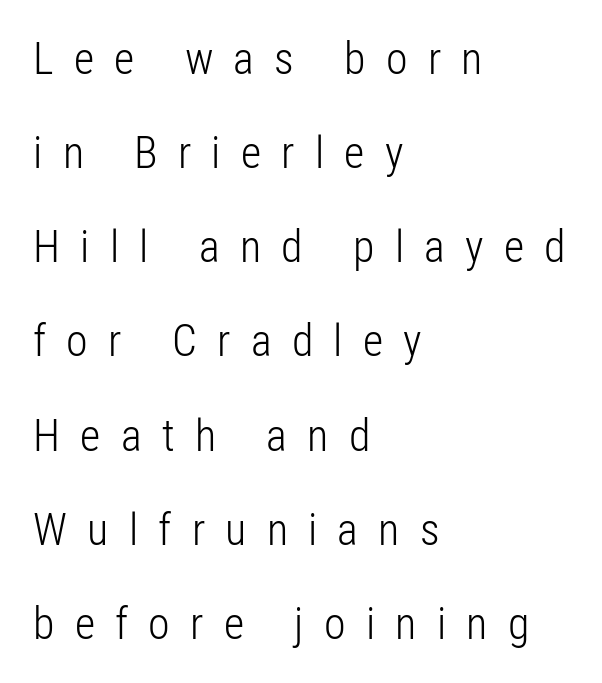
The image shows 44 px light, condensed sans-serif type, upright; set left-aligned, loose line spacing (2.14x), unusually wide letter spacing (+0.46 em), not underlined; low stroke contrast and a medium x-height.
